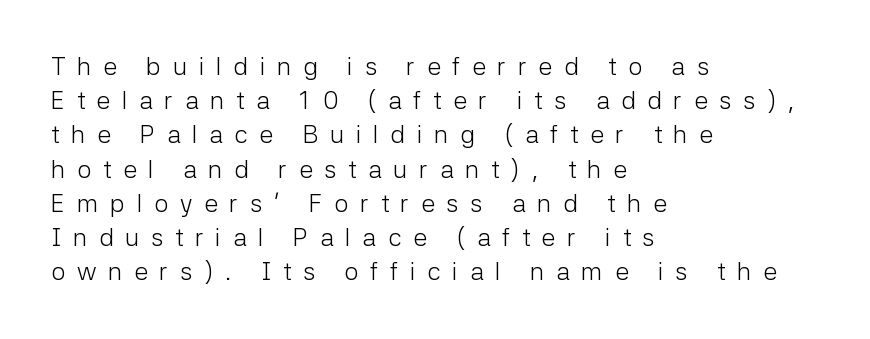
{"italic": "no", "bold": "no", "underline": "no", "align": "left", "line_spacing": "normal", "line_spacing_ratio": 1.37, "letter_spacing": "wide", "letter_spacing_em": 0.47, "glyph_px": 25}
